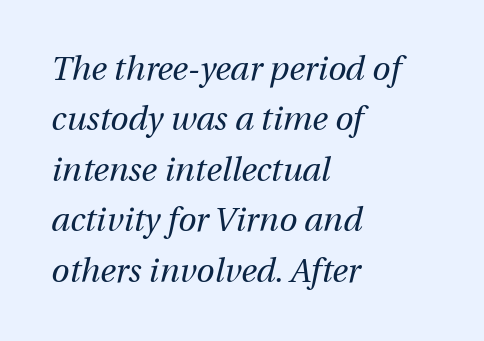
{"italic": "yes", "lean": "right", "slant_degrees": 12, "bold": "no", "weight": "regular", "width": "normal", "stroke_contrast": "medium", "x_height": "medium", "monospaced": "no", "underline": "no", "align": "left", "line_spacing": "normal", "line_spacing_ratio": 1.53, "letter_spacing": "normal", "letter_spacing_em": 0.0, "glyph_px": 33}
